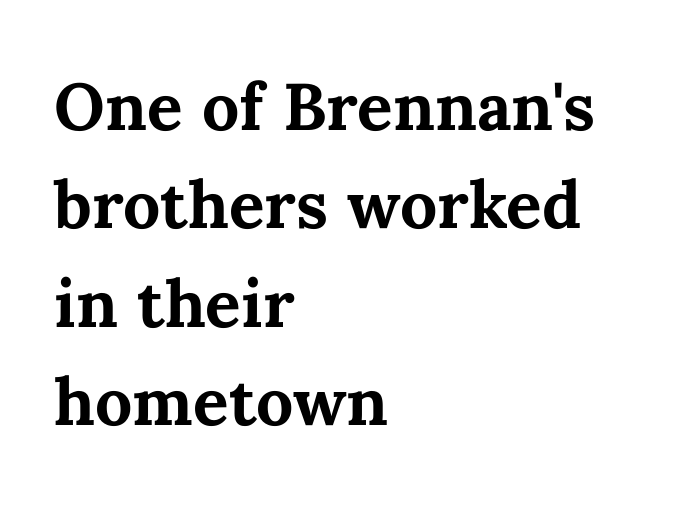
{"italic": "no", "bold": "yes", "weight": "bold", "width": "normal", "stroke_contrast": "medium", "x_height": "medium", "monospaced": "no", "underline": "no", "align": "left", "line_spacing": "normal", "line_spacing_ratio": 1.49, "letter_spacing": "normal", "letter_spacing_em": 0.0, "glyph_px": 66}
